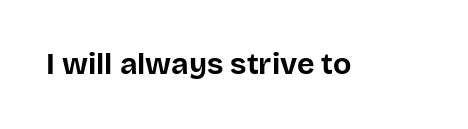
{"serif": "no", "italic": "no", "bold": "yes", "weight": "bold", "width": "normal", "stroke_contrast": "low", "x_height": "large", "monospaced": "no", "underline": "no", "letter_spacing": "normal", "letter_spacing_em": 0.0, "glyph_px": 30}
